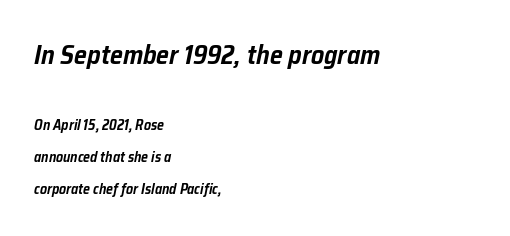
Q: Is the text italic (slanted)? A: Yes, it leans right by about 12 degrees.
Q: Is the text underlined? A: No.
Q: How is the paragraph aligned? A: Left-aligned.
Q: Is the spacing between letters normal or unusually wide? A: Normal.
Q: Is the spacing between lines tight, normal or loose? A: Loose.
Q: Which block of text is set in a larger size, the first (top) or the second (bottom)? A: The first (top) one.
